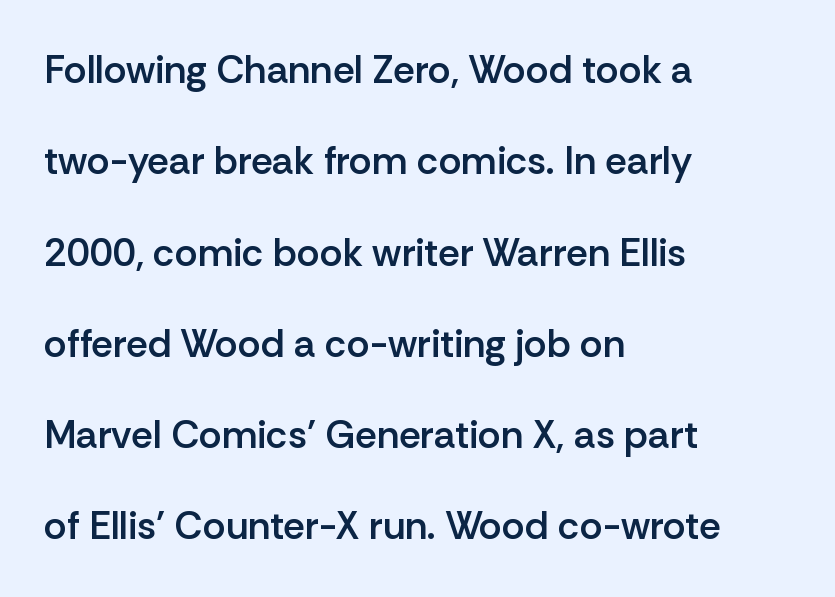
{"serif": "no", "italic": "no", "bold": "semi", "weight": "semibold", "width": "normal", "stroke_contrast": "low", "x_height": "medium", "monospaced": "no", "underline": "no", "align": "left", "line_spacing": "loose", "line_spacing_ratio": 2.34, "letter_spacing": "normal", "letter_spacing_em": 0.0, "glyph_px": 39}
